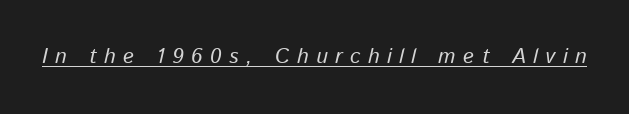
The image shows 21 px text type, italic (leaning right); set unusually wide letter spacing (+0.36 em), underlined.
